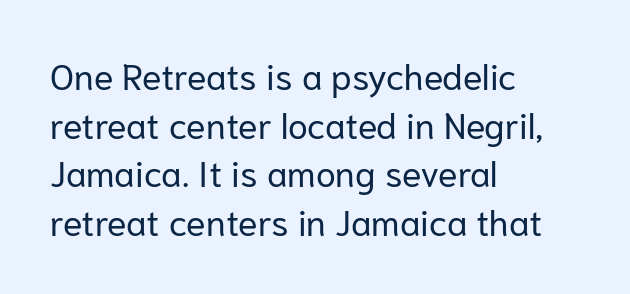
{"serif": "no", "italic": "no", "bold": "no", "weight": "regular", "width": "normal", "stroke_contrast": "low", "x_height": "medium", "monospaced": "no", "underline": "no", "align": "left", "line_spacing": "normal", "line_spacing_ratio": 1.35, "letter_spacing": "normal", "letter_spacing_em": 0.0, "glyph_px": 36}
